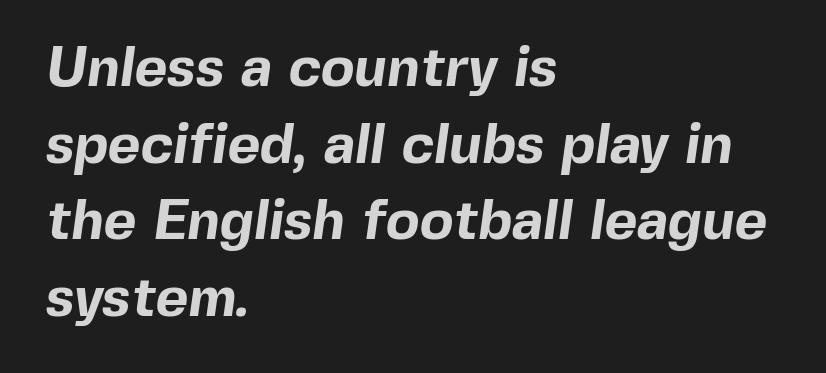
{"serif": "no", "bold": "yes", "weight": "bold", "width": "normal", "x_height": "medium", "monospaced": "no", "underline": "no", "align": "left", "line_spacing": "normal", "line_spacing_ratio": 1.37, "letter_spacing": "normal", "letter_spacing_em": 0.0, "glyph_px": 56}
